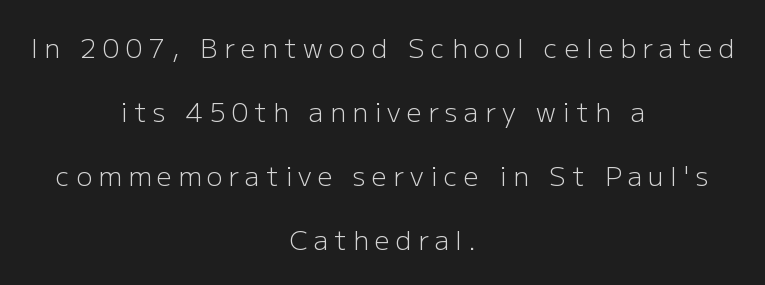
{"italic": "no", "bold": "no", "underline": "no", "align": "center", "line_spacing": "loose", "line_spacing_ratio": 2.46, "letter_spacing": "wide", "letter_spacing_em": 0.25, "glyph_px": 26}
